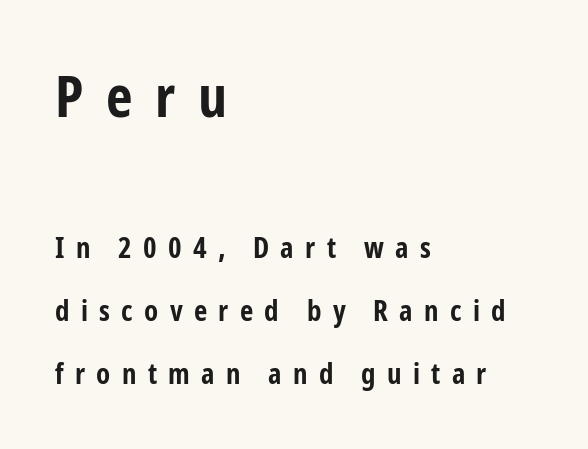
The image shows 58 px bold, condensed sans-serif type, upright; set left-aligned, loose line spacing (2.17x), unusually wide letter spacing (+0.39 em), not underlined; the first (top) block is 2.0x larger; low stroke contrast and a medium x-height.
